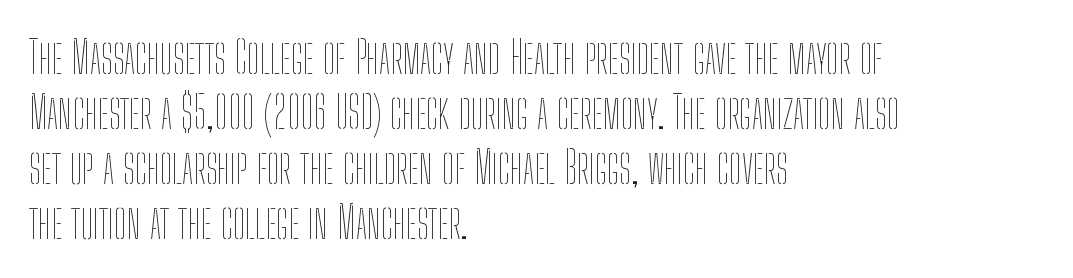
{"italic": "no", "bold": "no", "weight": "thin", "width": "condensed", "stroke_contrast": "low", "x_height": "medium", "monospaced": "no", "underline": "no", "align": "left", "line_spacing_ratio": 1.22, "letter_spacing": "normal", "letter_spacing_em": 0.0, "glyph_px": 45}
